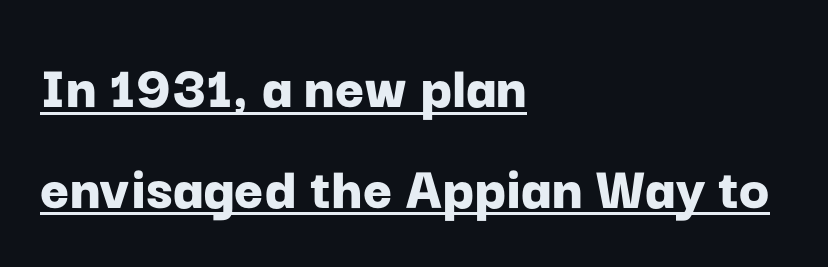
The image shows 63 px bold sans-serif type, upright; set left-aligned, normal line spacing (1.6x), normal letter spacing, underlined; low stroke contrast and a medium x-height.
